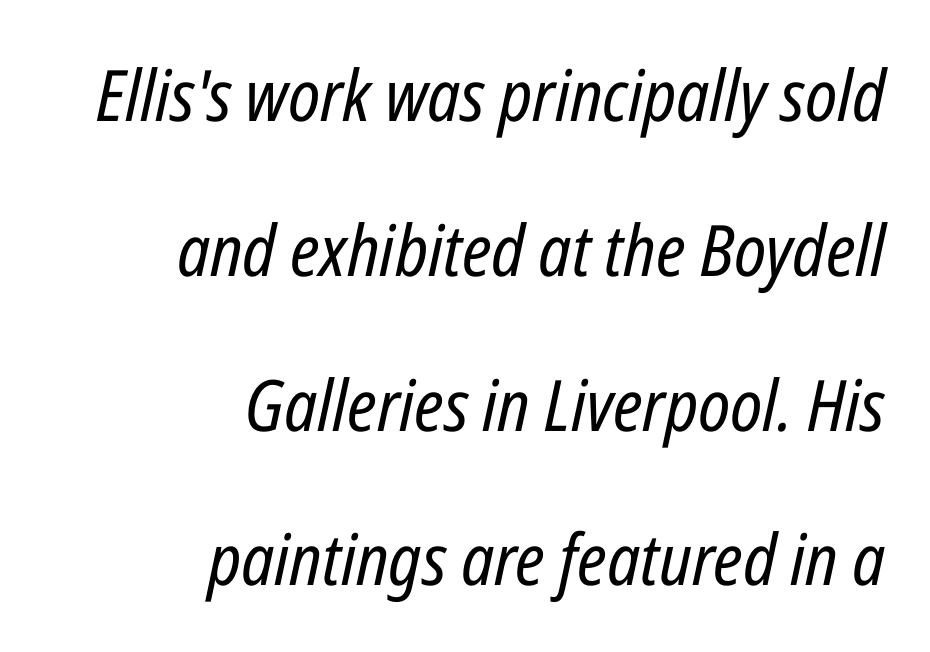
{"italic": "yes", "lean": "right", "slant_degrees": 12, "bold": "no", "weight": "regular", "width": "condensed", "stroke_contrast": "low", "x_height": "medium", "monospaced": "no", "underline": "no", "align": "right", "line_spacing": "loose", "line_spacing_ratio": 2.18, "letter_spacing": "normal", "letter_spacing_em": 0.0, "glyph_px": 71}
